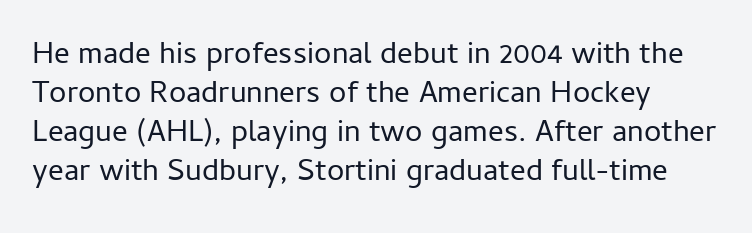
Notice how descenders clear the ascenders below comfortably — that's standard leading. Here the designer chose a conventional face with non-uniform glyph widths. What stands out about the letter spacing? Nothing — it is the standard amount. Every stem runs plumb, perpendicular to the baseline. Weight: not bold — regular or lighter. I'd call this a sans setting — the letters go barefoot.
